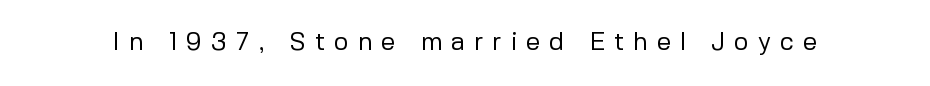
The specimen reads as upright at a glance. Plain, unruled lines of type. Each word looks stretched out because of the extra space between its letters. The typesetting does not lean heavy: it is not bold.
